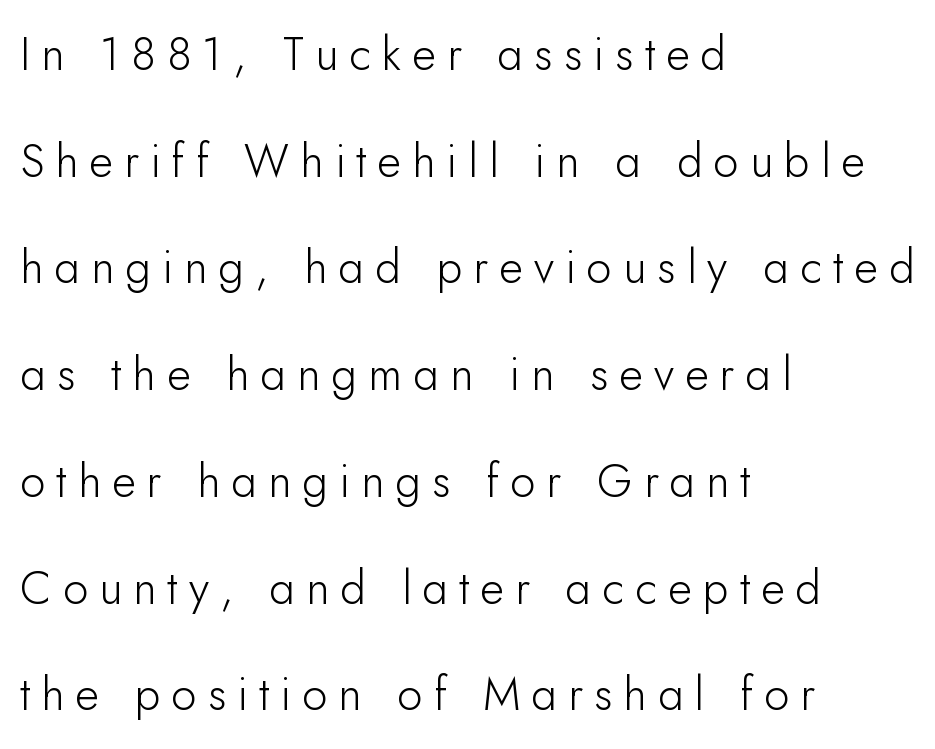
The image shows 46 px light sans-serif type, upright; set left-aligned, loose line spacing (2.32x), unusually wide letter spacing (+0.24 em), not underlined; low stroke contrast and a small x-height.
